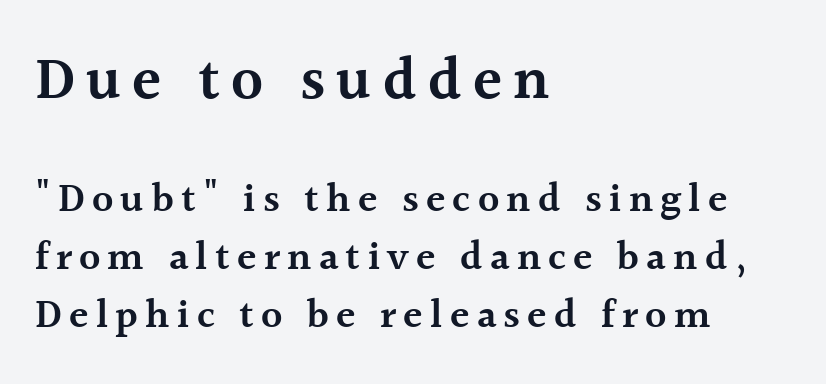
Each letter's strokes conclude with small projecting serifs. Unlike italic type, these characters show no tilt at all. The face used here is a semibold: visibly heavier than regular, lighter than bold. Visually the block forms a straight wall on the left and a jagged coastline on the right. Unmarked baselines from the first word to the last. Varying glyph widths throughout — classic text-font behaviour.
